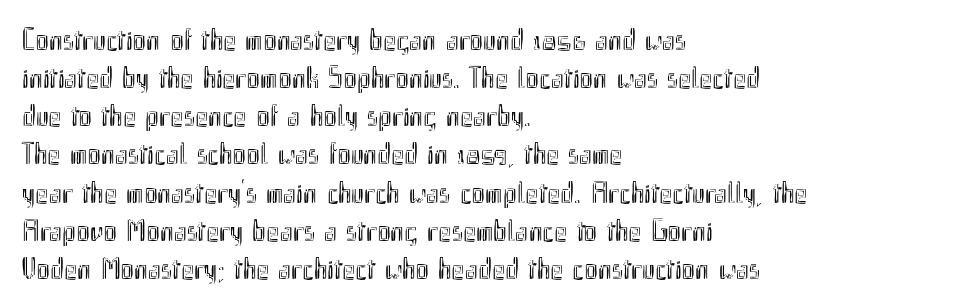
{"italic": "no", "width": "condensed", "x_height": "small", "monospaced": "no", "underline": "no", "align": "left", "line_spacing_ratio": 1.23, "letter_spacing": "normal", "letter_spacing_em": 0.0, "glyph_px": 31}
